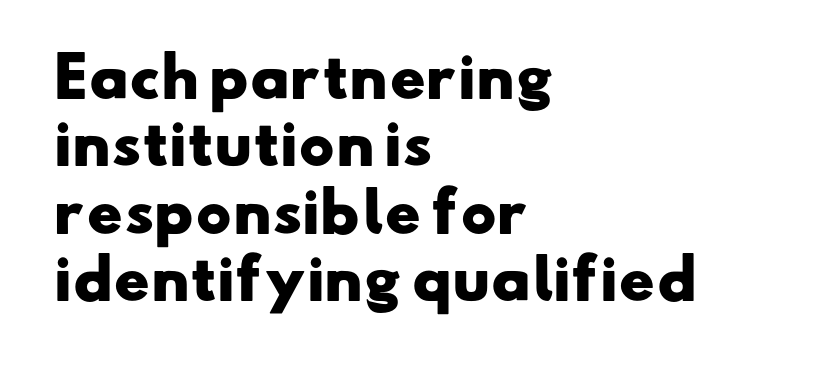
Q: Is the text bold? A: Yes.
Q: Is the typeface a serif or a sans-serif typeface? A: Sans-serif.
Q: Is the text underlined? A: No.
Q: How is the paragraph aligned? A: Left-aligned.
Q: Is the spacing between letters normal or unusually wide? A: Normal.
Q: Is the spacing between lines tight, normal or loose? A: Normal.
Q: Width (condensed, normal, or wide)? A: Wide.
Q: Stroke contrast? A: Low.
Q: x-height? A: Small.
Q: Monospaced? A: No.
